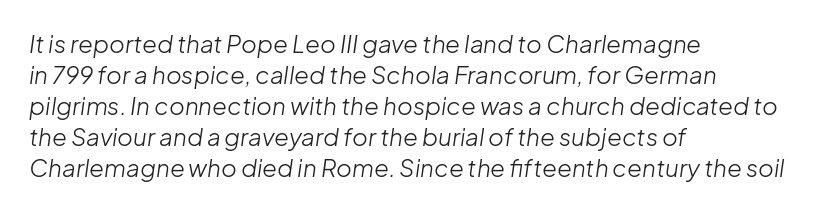
Q: Is the text bold? A: No.
Q: Is the text italic (slanted)? A: Yes, it leans right by about 8 degrees.
Q: Is the text underlined? A: No.
Q: How is the paragraph aligned? A: Left-aligned.
Q: Is the spacing between letters normal or unusually wide? A: Normal.
Q: Is the spacing between lines tight, normal or loose? A: Normal.
